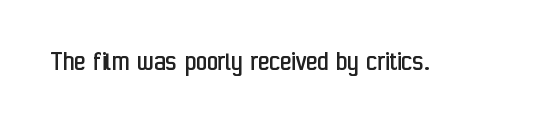
Think of a printed novel: that variable character pitch is what you see here. Are there feet on the stems? There aren't — it's a sans. The passage shown is not underscored anywhere. Ascenders rise straight up at ninety degrees.
